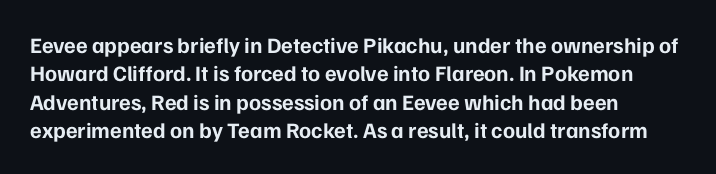
The image shows 22 px bold type, upright; set left-aligned, normal line spacing (1.29x), normal letter spacing, not underlined.
